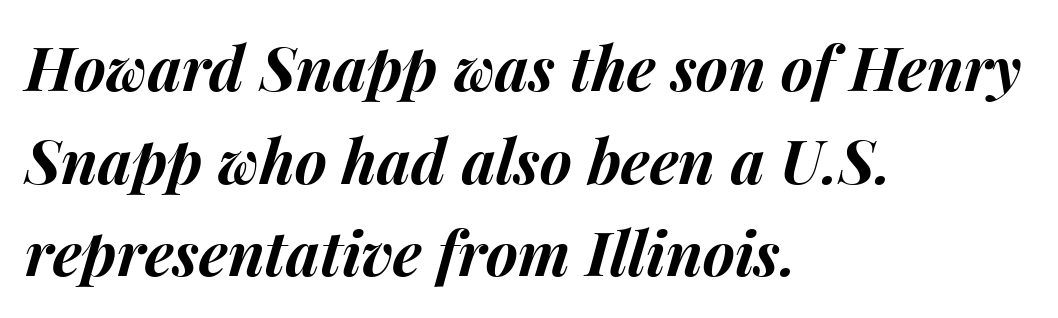
The image shows 61 px bold type, italic (leaning right); set left-aligned, normal line spacing (1.52x), normal letter spacing, not underlined; medium stroke contrast and a medium x-height.
